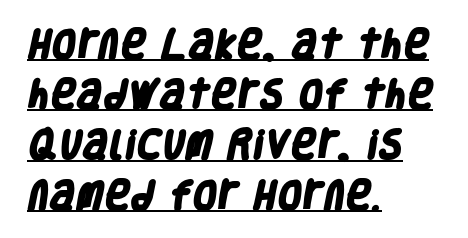
{"serif": "no", "bold": "yes", "weight": "heavy", "width": "condensed", "stroke_contrast": "low", "x_height": "large", "monospaced": "no", "underline": "yes", "align": "left", "line_spacing": "normal", "line_spacing_ratio": 1.57, "letter_spacing": "normal", "letter_spacing_em": 0.0, "glyph_px": 32}
